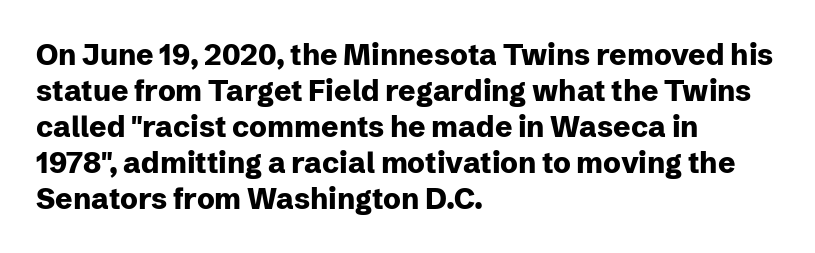
Q: Is the text bold? A: Yes.
Q: Is the text italic (slanted)? A: No, it is upright.
Q: Is the typeface a serif or a sans-serif typeface? A: Sans-serif.
Q: Is the text underlined? A: No.
Q: How is the paragraph aligned? A: Left-aligned.
Q: Is the spacing between letters normal or unusually wide? A: Normal.
Q: Width (condensed, normal, or wide)? A: Normal.
Q: Stroke contrast? A: Low.
Q: x-height? A: Medium.
Q: Monospaced? A: No.
